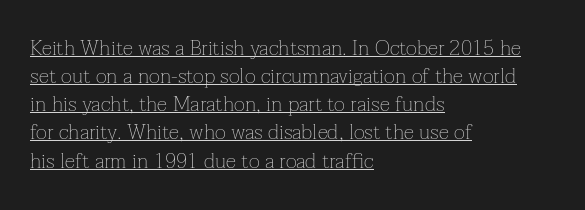
Q: Is the text bold? A: No.
Q: Is the text italic (slanted)? A: No, it is upright.
Q: Is the text underlined? A: Yes.
Q: How is the paragraph aligned? A: Left-aligned.
Q: Is the spacing between letters normal or unusually wide? A: Normal.
Q: Is the spacing between lines tight, normal or loose? A: Normal.
